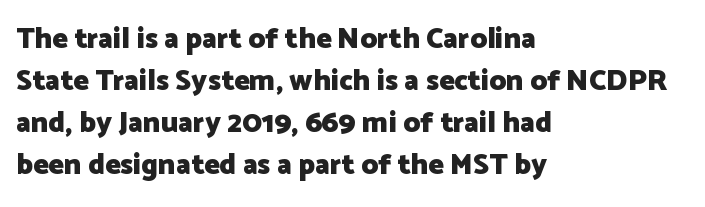
Descender tails drop into unmarked territory. Weight check: bold — yes, fully. If you drew a ruler down the left edge, every line would touch it. There is no visible air inserted between adjacent glyphs. A typesetter would call this proportional, since set widths differ per character.
